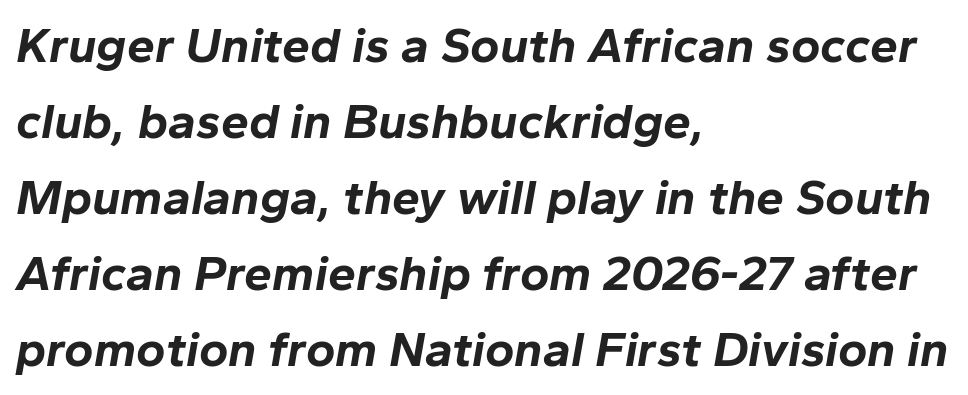
{"italic": "yes", "lean": "right", "slant_degrees": 10, "bold": "yes", "weight": "bold", "width": "normal", "stroke_contrast": "low", "x_height": "medium", "monospaced": "no", "underline": "no", "align": "left", "line_spacing": "normal", "line_spacing_ratio": 1.52, "letter_spacing": "normal", "letter_spacing_em": 0.0, "glyph_px": 50}
